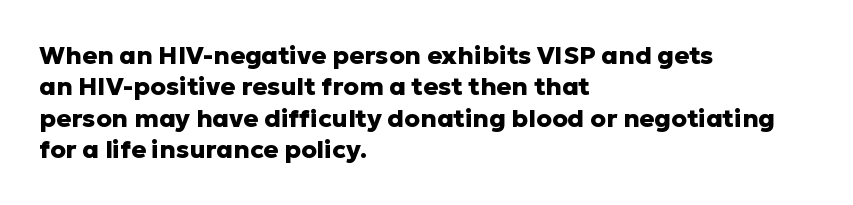
The image shows 25 px bold type, upright; set left-aligned, normal line spacing (1.26x), normal letter spacing, not underlined.
